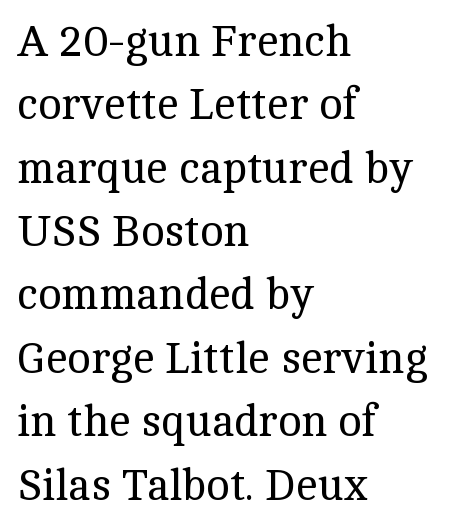
The image shows 44 px regular-weight serif type, upright; set left-aligned, normal line spacing (1.44x), normal letter spacing, not underlined; a medium x-height.
